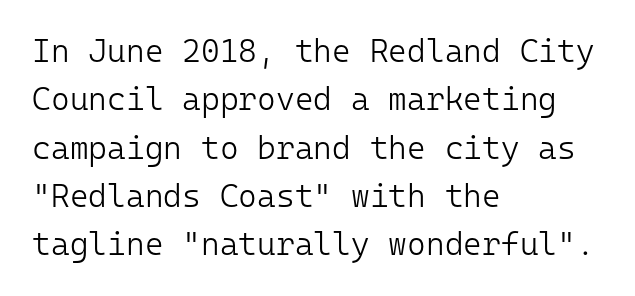
The image shows 32 px light sans-serif type, upright, monospaced; set left-aligned, normal line spacing (1.51x), normal letter spacing, not underlined; low stroke contrast and a medium x-height.
